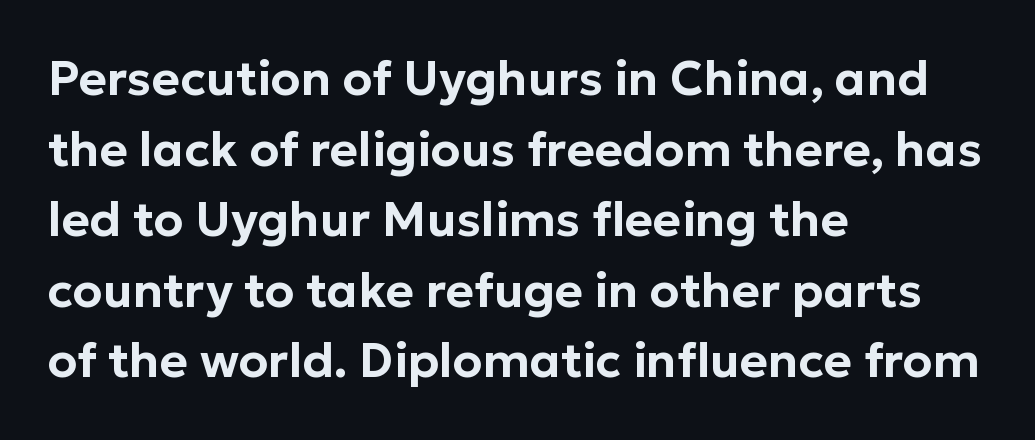
{"serif": "no", "italic": "no", "width": "normal", "stroke_contrast": "low", "x_height": "medium", "monospaced": "no", "underline": "no", "align": "left", "line_spacing": "normal", "line_spacing_ratio": 1.47, "letter_spacing": "normal", "letter_spacing_em": 0.0, "glyph_px": 48}
